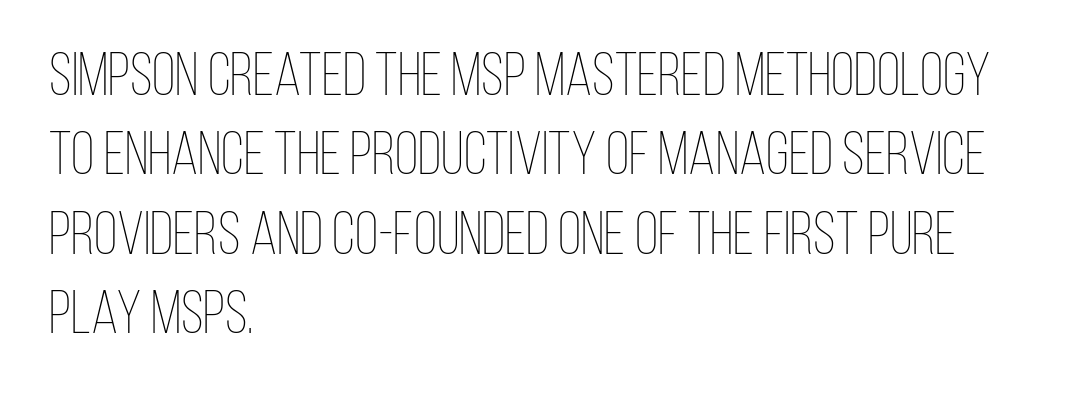
Q: Is the text bold? A: No.
Q: Is the text italic (slanted)? A: No, it is upright.
Q: Is the text underlined? A: No.
Q: How is the paragraph aligned? A: Left-aligned.
Q: Is the spacing between letters normal or unusually wide? A: Normal.
Q: Is the spacing between lines tight, normal or loose? A: Normal.
Q: Width (condensed, normal, or wide)? A: Condensed.
Q: Stroke contrast? A: Low.
Q: x-height? A: Large.
Q: Monospaced? A: No.
